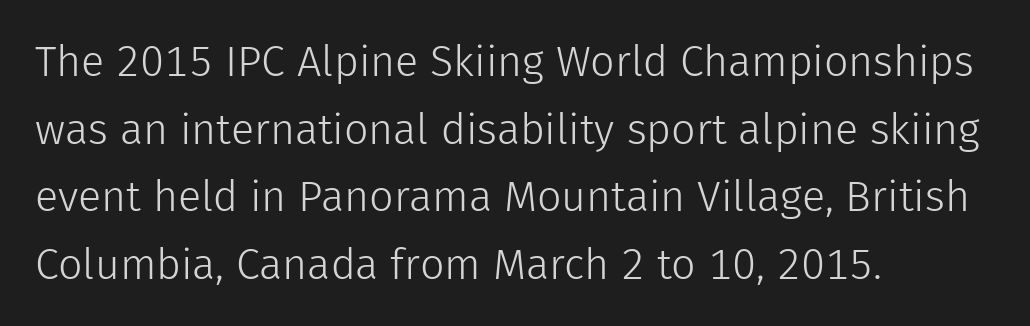
The image shows 43 px light sans-serif type, upright; set left-aligned, normal line spacing (1.57x), normal letter spacing, not underlined; low stroke contrast and a medium x-height.
